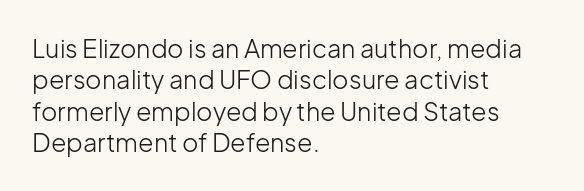
The image shows 25 px text type, upright; set left-aligned, normal line spacing (1.26x), normal letter spacing, not underlined.
